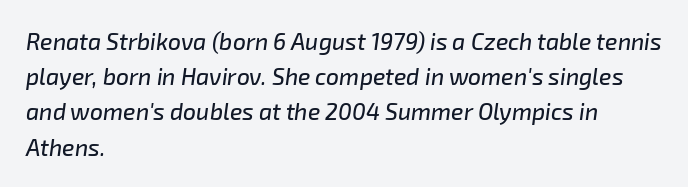
The strip under each line holds only bare page. What stands out about the letter spacing? Nothing — it is the standard amount. The space between consecutive lines is moderate. The axis of the letterforms is tilted away from vertical.
